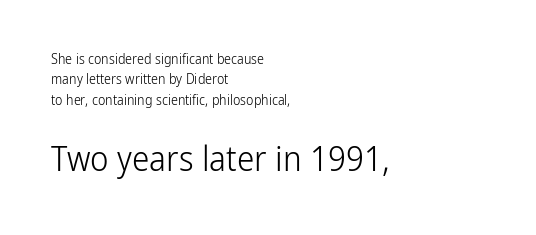
The image shows 35 px light, condensed sans-serif type, upright; set left-aligned, normal line spacing (1.45x), normal letter spacing, not underlined; the second (bottom) block is 2.5x larger; low stroke contrast and a medium x-height.
